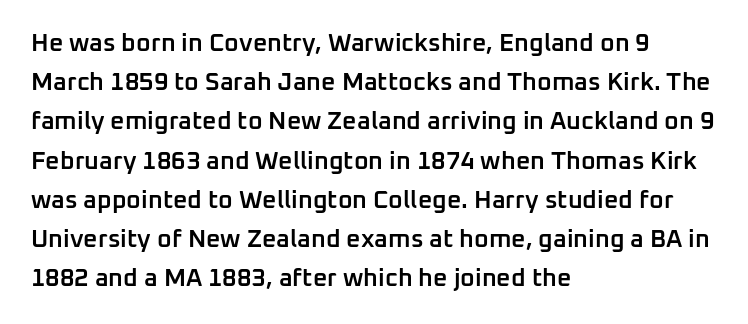
The image shows 25 px text type, upright; set left-aligned, normal line spacing (1.57x), normal letter spacing, not underlined.
